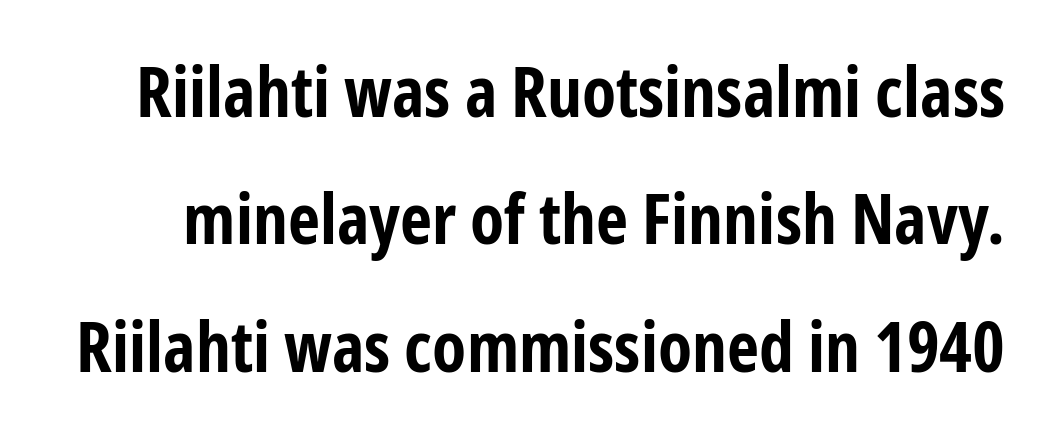
This is sans-serif lettering, the kind often seen on screens and signage. It's the straight-up-and-down kind of type. Compared with an ordinary text face, these strokes are far heavier — a full bold. No word sits above an underline. Think of a printed novel: that variable character pitch is what you see here.
